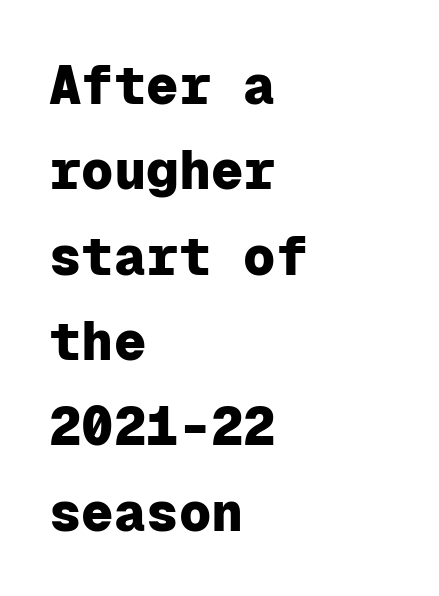
Think of a typewriter: that constant character pitch is what you see here. Observe the absence of serifs on each vertical stroke in this sample. Horizontal alignment here is leftward, the default for most running prose. The face used here is rendered with its standard letterfit. This sample keeps an unexceptional amount of space between lines.
